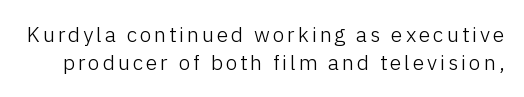
{"italic": "no", "bold": "no", "underline": "no", "line_spacing": "normal", "line_spacing_ratio": 1.35, "glyph_px": 21}
